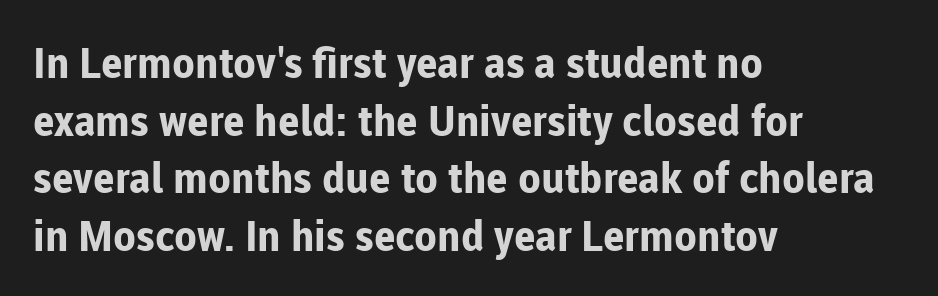
Q: Is the text bold? A: Yes.
Q: Is the text italic (slanted)? A: No, it is upright.
Q: Is the typeface a serif or a sans-serif typeface? A: Sans-serif.
Q: Is the text underlined? A: No.
Q: How is the paragraph aligned? A: Left-aligned.
Q: Is the spacing between letters normal or unusually wide? A: Normal.
Q: Is the spacing between lines tight, normal or loose? A: Normal.
Q: Width (condensed, normal, or wide)? A: Normal.
Q: Stroke contrast? A: Low.
Q: x-height? A: Medium.
Q: Monospaced? A: No.
